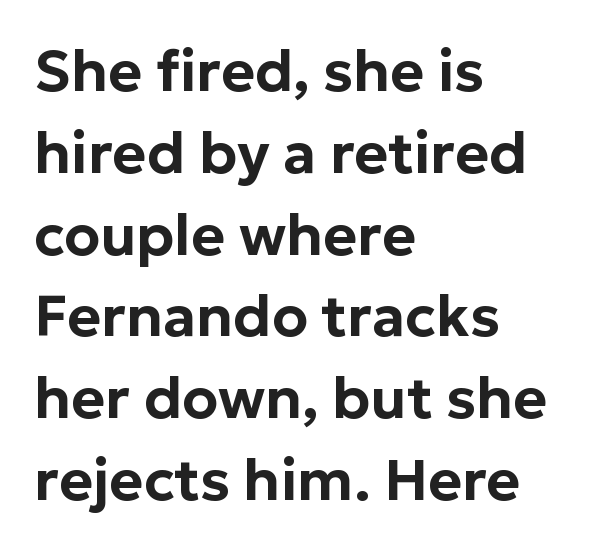
Line starts are locked; line ends wander. Any mark beneath the type? The region is blank. This sample keeps an unexceptional amount of space between lines. The gaps between neighbouring characters are ordinary and unremarkable. A typesetter would call this proportional, since set widths differ per character.
